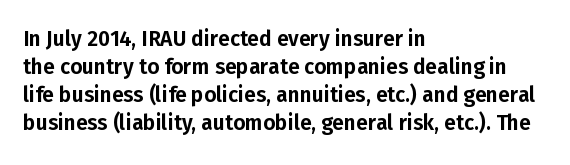
Q: Is the text italic (slanted)? A: No, it is upright.
Q: Is the text underlined? A: No.
Q: How is the paragraph aligned? A: Left-aligned.
Q: Is the spacing between letters normal or unusually wide? A: Normal.
Q: Is the spacing between lines tight, normal or loose? A: Normal.
